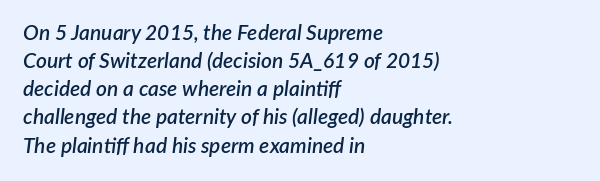
{"italic": "yes", "lean": "right", "slant_degrees": 7, "bold": "semi", "underline": "no", "align": "left", "line_spacing": "normal", "line_spacing_ratio": 1.34, "letter_spacing": "normal", "letter_spacing_em": 0.0, "glyph_px": 21}
